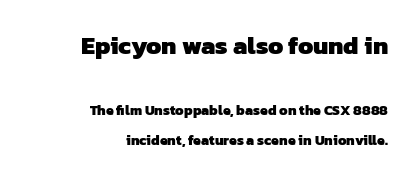
{"bold": "yes", "underline": "no", "align": "right", "line_spacing": "loose", "line_spacing_ratio": 2.14, "letter_spacing": "normal", "letter_spacing_em": 0.0, "larger_block": "first", "size_ratio": 1.79, "glyph_px": 25}
